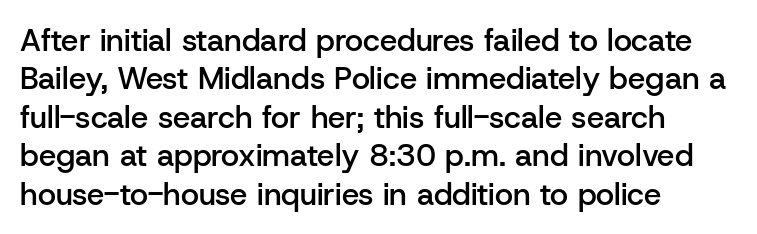
The image shows 31 px semibold sans-serif type, upright; set left-aligned, line spacing 1.24x, normal letter spacing, not underlined; low stroke contrast and a medium x-height.
